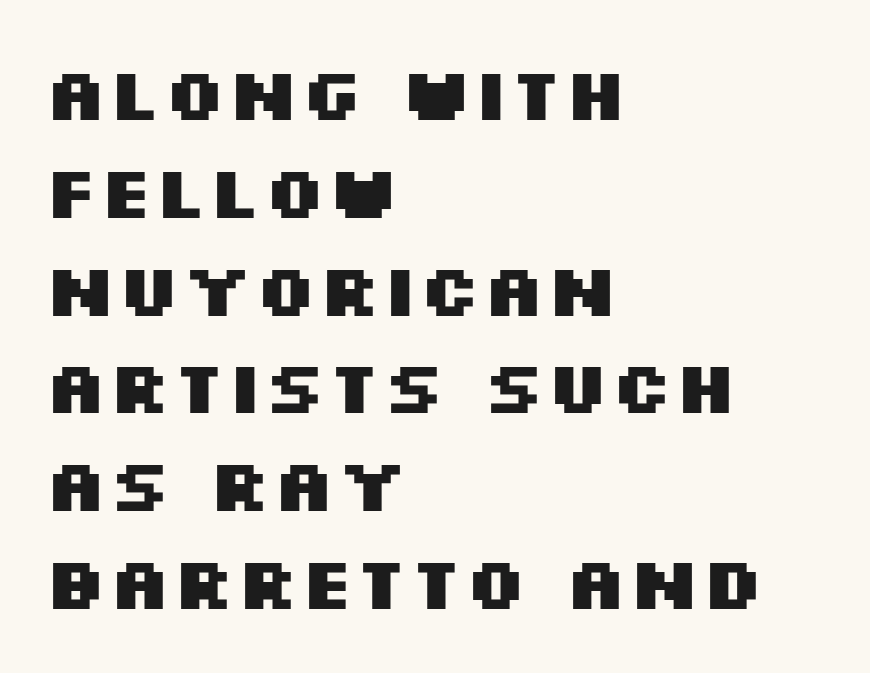
Q: Is the text bold? A: Yes.
Q: Is the text italic (slanted)? A: No, it is upright.
Q: Is the typeface a serif or a sans-serif typeface? A: Sans-serif.
Q: Is the text underlined? A: No.
Q: How is the paragraph aligned? A: Left-aligned.
Q: Is the spacing between letters normal or unusually wide? A: Normal.
Q: Is the spacing between lines tight, normal or loose? A: Normal.
Q: Width (condensed, normal, or wide)? A: Wide.
Q: Stroke contrast? A: Medium.
Q: x-height? A: Large.
Q: Monospaced? A: No.
